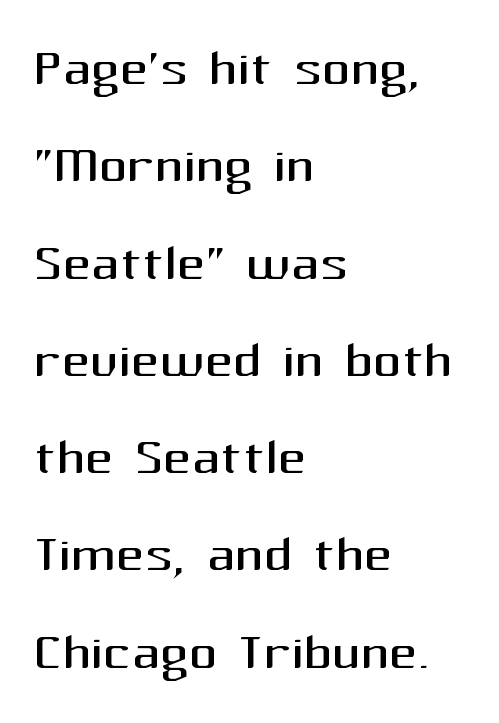
{"serif": "no", "italic": "no", "bold": "no", "weight": "regular", "width": "normal", "stroke_contrast": "medium", "x_height": "medium", "monospaced": "no", "underline": "no", "align": "left", "line_spacing": "normal", "line_spacing_ratio": 1.39, "letter_spacing": "normal", "letter_spacing_em": 0.0, "glyph_px": 70}
